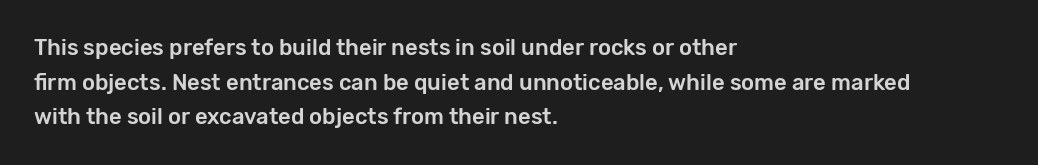
Q: Is the text italic (slanted)? A: No, it is upright.
Q: Is the text underlined? A: No.
Q: How is the paragraph aligned? A: Left-aligned.
Q: Is the spacing between letters normal or unusually wide? A: Normal.
Q: Is the spacing between lines tight, normal or loose? A: Normal.
